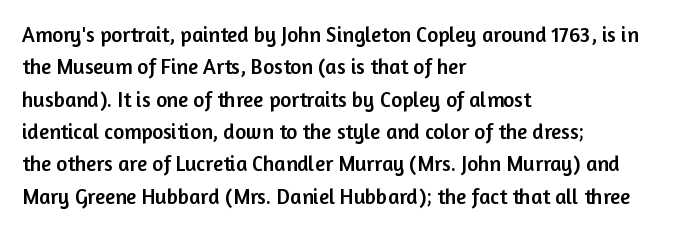
{"italic": "no", "underline": "no", "align": "left", "line_spacing": "normal", "line_spacing_ratio": 1.54, "letter_spacing": "normal", "letter_spacing_em": 0.0, "glyph_px": 21}
